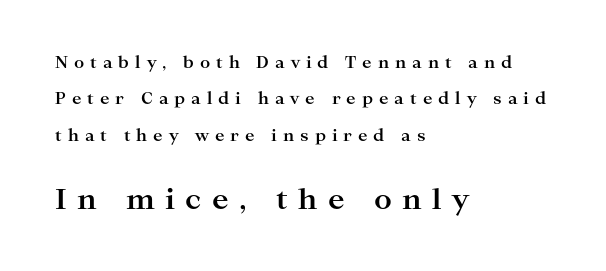
Just letters on the line, the space beneath them empty. In terms of letterspacing, this is a distinctly airy, spread setting. Does the copy run flush right? No — it runs flush left. Is there any slant? The stems are plumb. The lines are spread far apart with generous leading.
